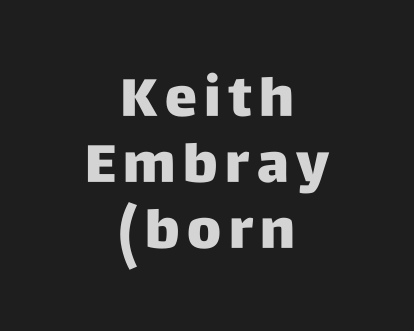
{"serif": "no", "italic": "no", "bold": "yes", "weight": "heavy", "width": "normal", "stroke_contrast": "low", "x_height": "large", "monospaced": "no", "underline": "no", "align": "center", "line_spacing_ratio": 1.22, "glyph_px": 54}
